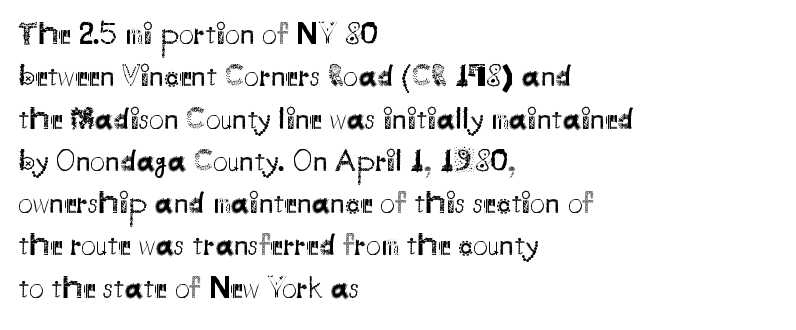
Q: Is the text bold? A: No.
Q: Is the text italic (slanted)? A: No, it is upright.
Q: Is the typeface a serif or a sans-serif typeface? A: Sans-serif.
Q: Is the text underlined? A: No.
Q: How is the paragraph aligned? A: Left-aligned.
Q: Is the spacing between letters normal or unusually wide? A: Normal.
Q: Is the spacing between lines tight, normal or loose? A: Normal.
Q: Width (condensed, normal, or wide)? A: Normal.
Q: Stroke contrast? A: Medium.
Q: x-height? A: Small.
Q: Monospaced? A: No.
